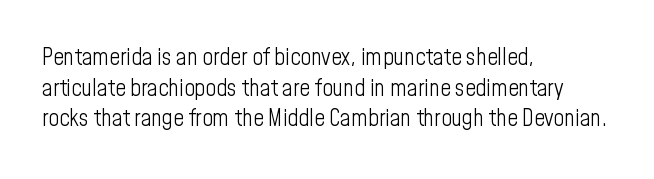
The image shows 23 px text type, upright; set left-aligned, normal line spacing (1.33x), normal letter spacing, not underlined.
